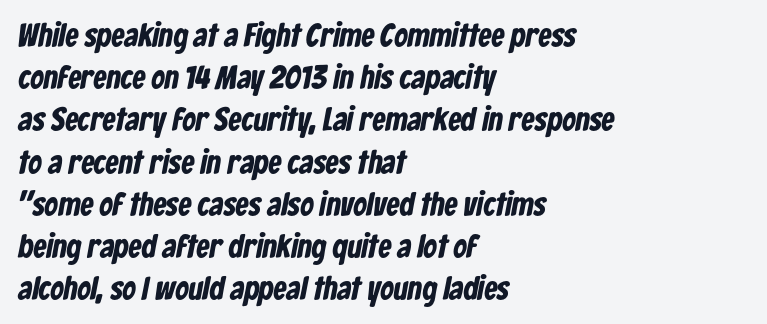
Plenty of ink on the page — the face is bold. Alignment: flush left. Spacing between characters is what you'd get straight out of the box. A sans-serif font was chosen for this passage. You could not count columns in this text — the font is proportionally spaced.
